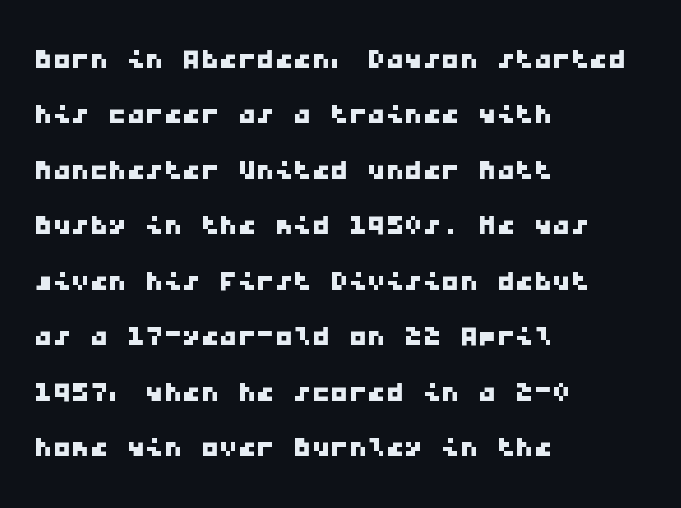
The image shows 37 px wide sans-serif type, monospaced; set left-aligned, normal line spacing (1.5x), normal letter spacing, not underlined; low stroke contrast and a medium x-height.
